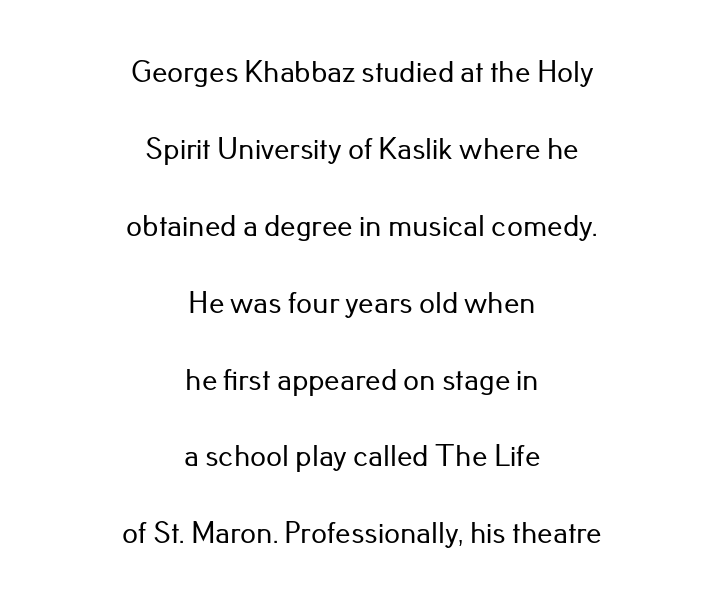
{"serif": "no", "italic": "no", "width": "normal", "stroke_contrast": "low", "x_height": "small", "monospaced": "no", "underline": "no", "align": "center", "line_spacing": "loose", "line_spacing_ratio": 2.48, "letter_spacing": "normal", "letter_spacing_em": 0.0, "glyph_px": 31}
